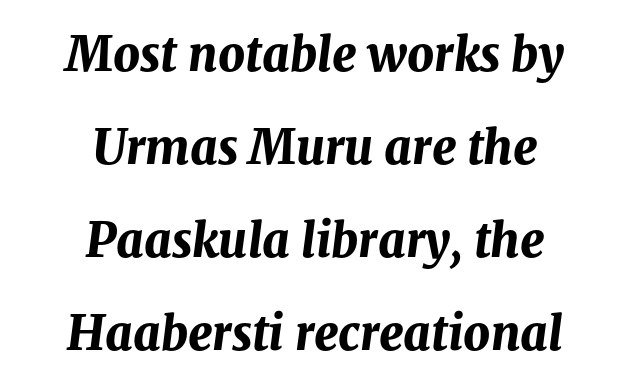
Letters rest on an invisible, unmarked baseline. Emphasis-style slanted type is in use. Is this a fixed-width face? No — the glyphs have proportional, varying widths. What's the leading like? Stretched, with rows far apart.
